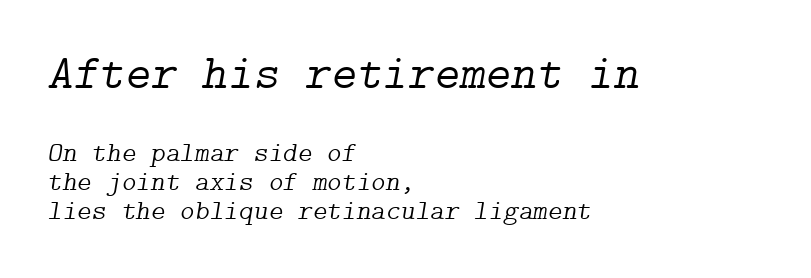
{"serif": "yes", "italic": "yes", "lean": "right", "slant_degrees": 9, "bold": "no", "weight": "light", "width": "normal", "stroke_contrast": "low", "x_height": "medium", "underline": "no", "align": "left", "line_spacing": "tight", "line_spacing_ratio": 1.04, "letter_spacing": "normal", "letter_spacing_em": 0.0, "larger_block": "first", "size_ratio": 1.75, "glyph_px": 49}
